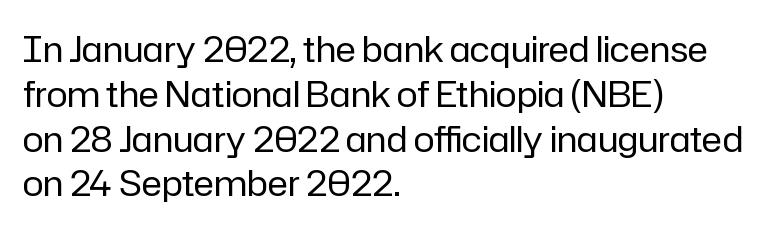
Alignment: flush left. Clear beneath every line of the passage. Posture: straight, roman, zero tilt. This reads as an unemphasized weight, regular at the heaviest. A typesetter would label this face a sans. Honestly, the letter spacing is just normal — you wouldn't notice it.
